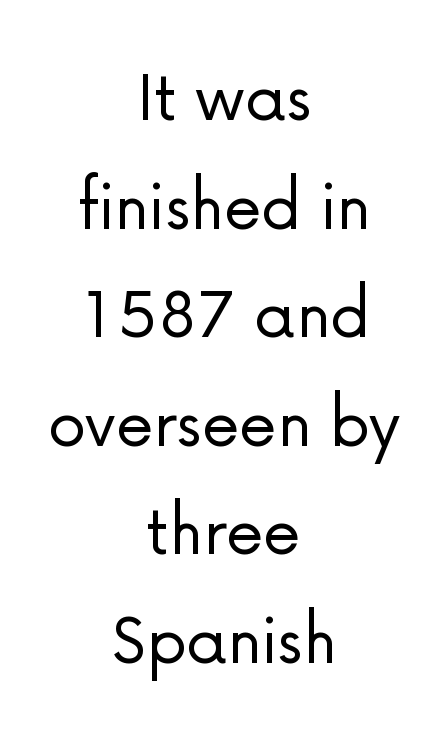
The image shows 77 px light sans-serif type, upright; set centered, normal line spacing (1.41x), normal letter spacing, not underlined; low stroke contrast and a medium x-height.
